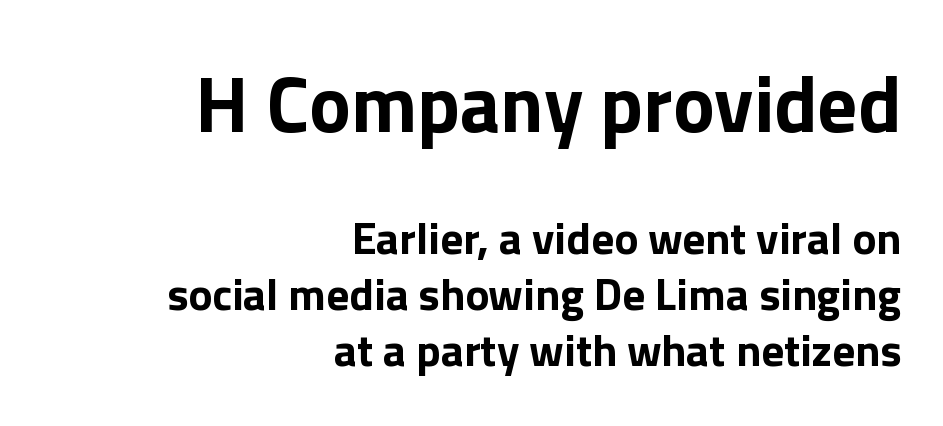
The image shows 79 px bold sans-serif type, upright; set right-aligned, line spacing 1.24x, normal letter spacing, not underlined; the first (top) block is 1.76x larger; a medium x-height.
